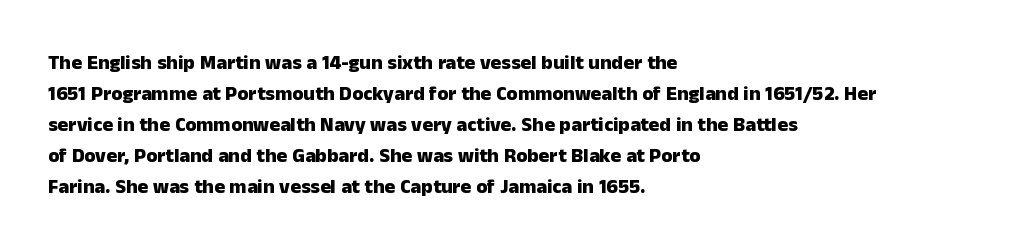
{"italic": "no", "bold": "yes", "underline": "no", "align": "left", "line_spacing": "normal", "line_spacing_ratio": 1.55, "letter_spacing": "normal", "letter_spacing_em": 0.0, "glyph_px": 20}
